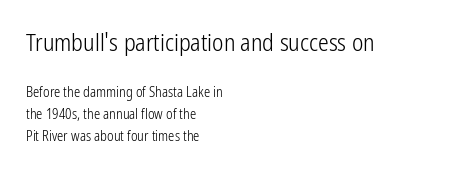
The image shows 24 px text type, upright; set left-aligned, normal line spacing (1.58x), normal letter spacing, not underlined; the first (top) block is 1.71x larger.
